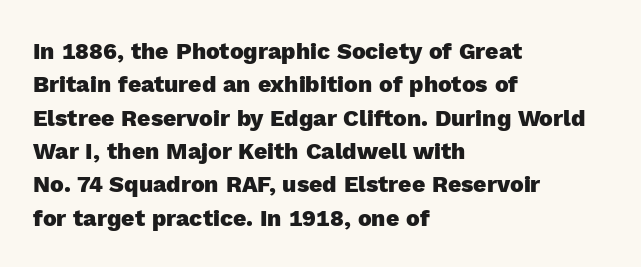
Q: Is the text bold? A: Yes.
Q: Is the text italic (slanted)? A: No, it is upright.
Q: Is the text underlined? A: No.
Q: How is the paragraph aligned? A: Left-aligned.
Q: Is the spacing between letters normal or unusually wide? A: Normal.
Q: Is the spacing between lines tight, normal or loose? A: Normal.
